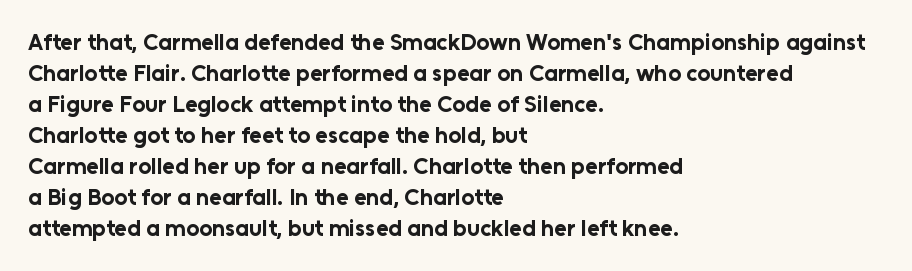
{"italic": "no", "bold": "yes", "underline": "no", "align": "left", "line_spacing": "normal", "line_spacing_ratio": 1.35, "letter_spacing": "normal", "letter_spacing_em": 0.0, "glyph_px": 23}
